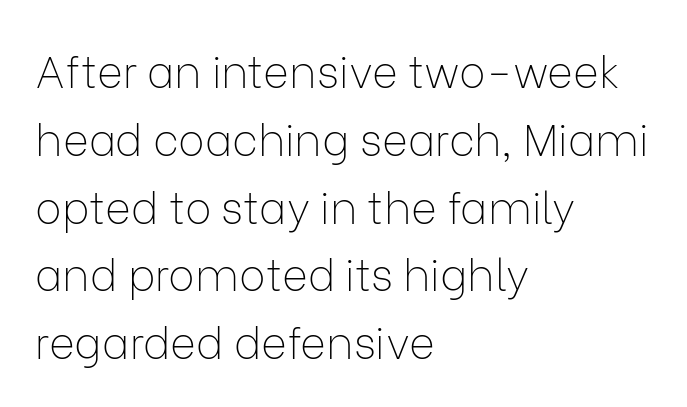
Q: Is the text bold? A: No.
Q: Is the text italic (slanted)? A: No, it is upright.
Q: Is the typeface a serif or a sans-serif typeface? A: Sans-serif.
Q: Is the text underlined? A: No.
Q: How is the paragraph aligned? A: Left-aligned.
Q: Is the spacing between letters normal or unusually wide? A: Normal.
Q: Is the spacing between lines tight, normal or loose? A: Normal.
Q: Width (condensed, normal, or wide)? A: Normal.
Q: Stroke contrast? A: Low.
Q: x-height? A: Medium.
Q: Monospaced? A: No.
